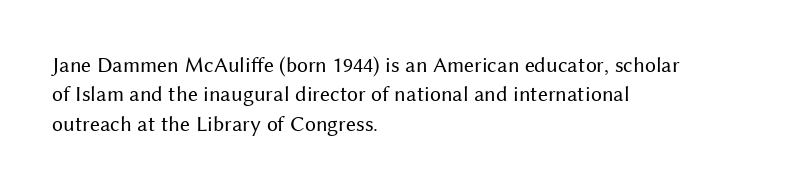
{"italic": "no", "bold": "no", "underline": "no", "align": "left", "line_spacing": "normal", "line_spacing_ratio": 1.33, "letter_spacing": "normal", "letter_spacing_em": 0.0, "glyph_px": 22}
